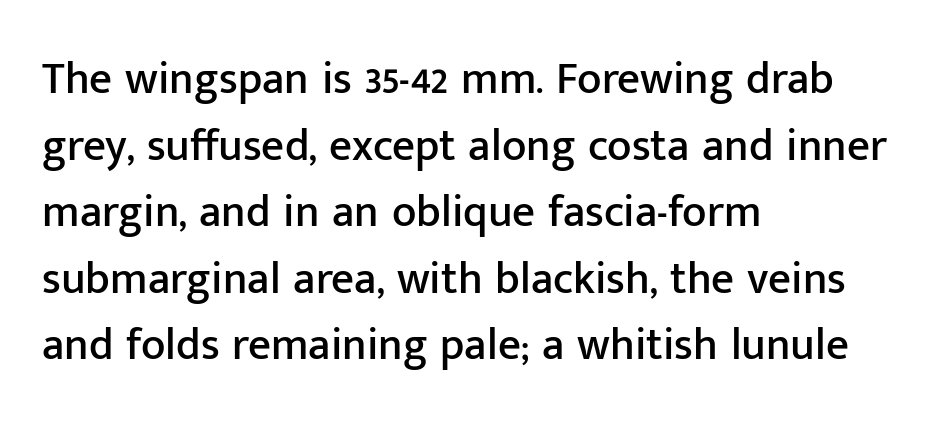
The image shows 45 px sans-serif type, upright; set left-aligned, normal line spacing (1.48x), normal letter spacing, not underlined; low stroke contrast and a medium x-height.
